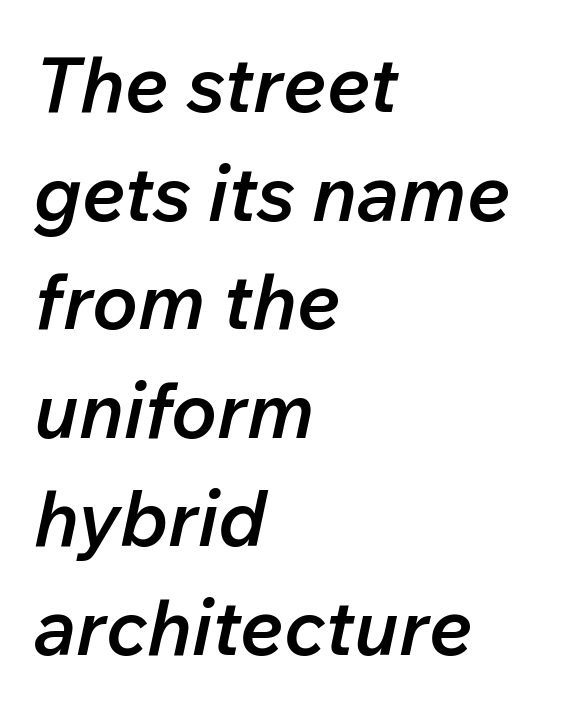
This rendering uses left alignment, leaving the right contour irregular. Decoration check: the copy has no underline. The type is set solid horizontally, with unmodified tracking. The rendering applies a slant to the glyphs. The face used here is a semibold: visibly heavier than regular, lighter than bold. Spacing verdict: proportional, widths tailored to each character.
